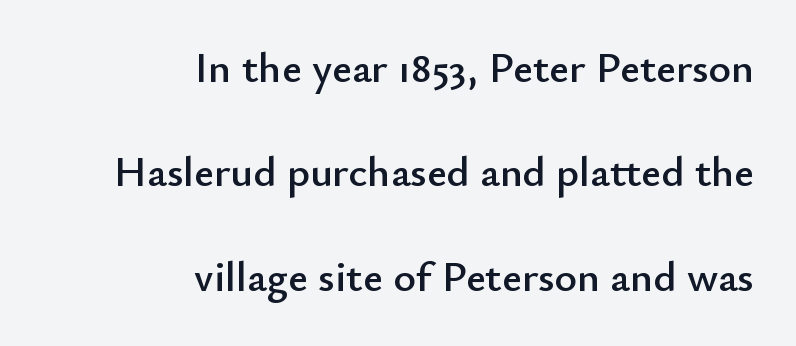
If you measured baseline to baseline, you'd find a long distance. A typesetter would mark this as roman, not italic. The text was rendered using a sans face with plain stroke endings. A typesetter would call this proportional, since set widths differ per character. Standard letterfit; no display-style spreading of the glyphs. Glance below the letters and you will spot only blank space.
